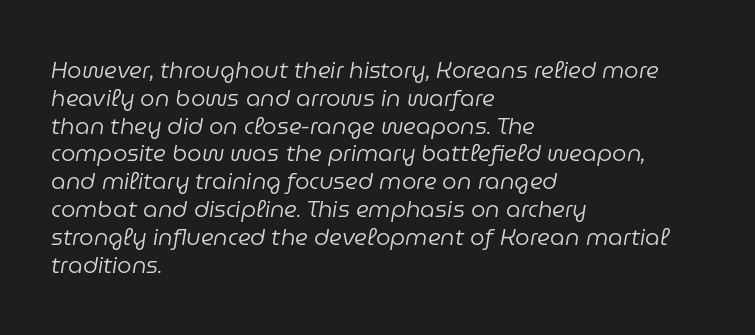
Only glyphs here, with clear space below each row. Line beginnings align vertically; line endings do not. Stroke mass is kept to a normal reading level or below. Characters follow at the spacing the type designer built in. The letters are slanted; this is an italic face.
